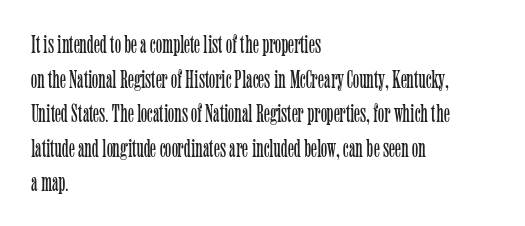
Q: Is the text bold? A: No.
Q: Is the text italic (slanted)? A: No, it is upright.
Q: Is the text underlined? A: No.
Q: How is the paragraph aligned? A: Left-aligned.
Q: Is the spacing between letters normal or unusually wide? A: Normal.
Q: Is the spacing between lines tight, normal or loose? A: Normal.
